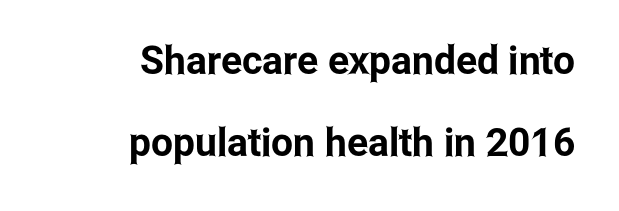
Q: Is the text italic (slanted)? A: No, it is upright.
Q: Is the typeface a serif or a sans-serif typeface? A: Sans-serif.
Q: Is the text underlined? A: No.
Q: How is the paragraph aligned? A: Right-aligned.
Q: Is the spacing between letters normal or unusually wide? A: Normal.
Q: Is the spacing between lines tight, normal or loose? A: Loose.
Q: Width (condensed, normal, or wide)? A: Condensed.
Q: Stroke contrast? A: Low.
Q: x-height? A: Medium.
Q: Monospaced? A: No.
